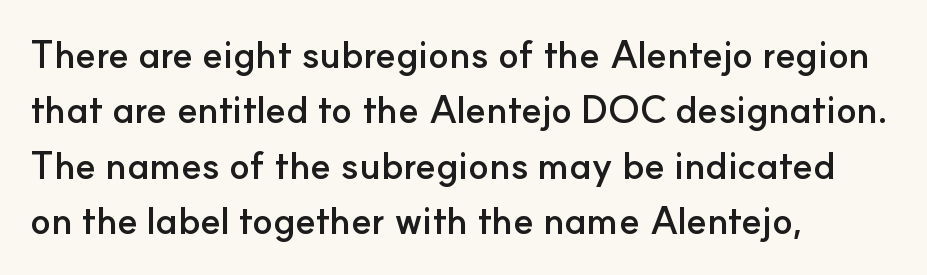
You could call the tracking neutral — neither tight nor loose. The sample has been set heavy, in full bold. Casual observation: everything's shoved over to the left. Note the varied advance widths — an 'i' is clearly narrower than an 'm'. Interline gaps are of average width in this sample.
